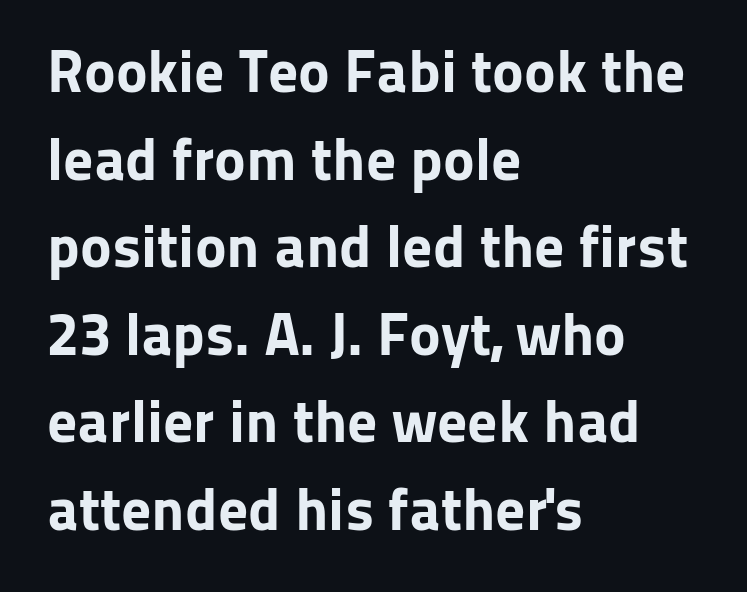
The typesetting leans heavy: a genuine bold. Look at the bottom of the vertical strokes: they stop flat, with no serifs. A clean baseline with only descenders dipping below it. Default kerning and tracking; the words read as compact shapes. Quick note: not italic, upright.
